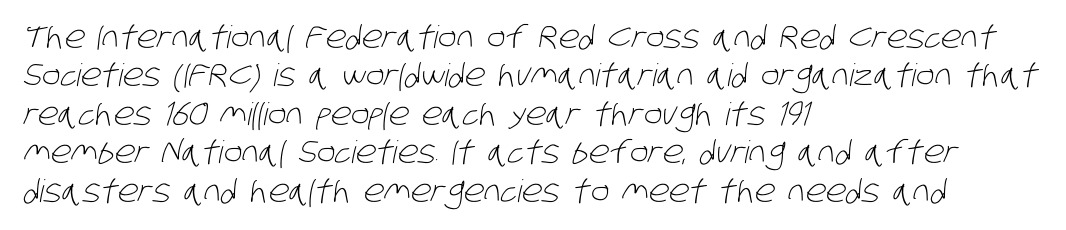
A clean baseline with only descenders dipping below it. Nope, no serifs anywhere on these letters. Here the glyphs are tracked normally, forming tight word shapes. No chunkiness to these letters — they're not bold.
